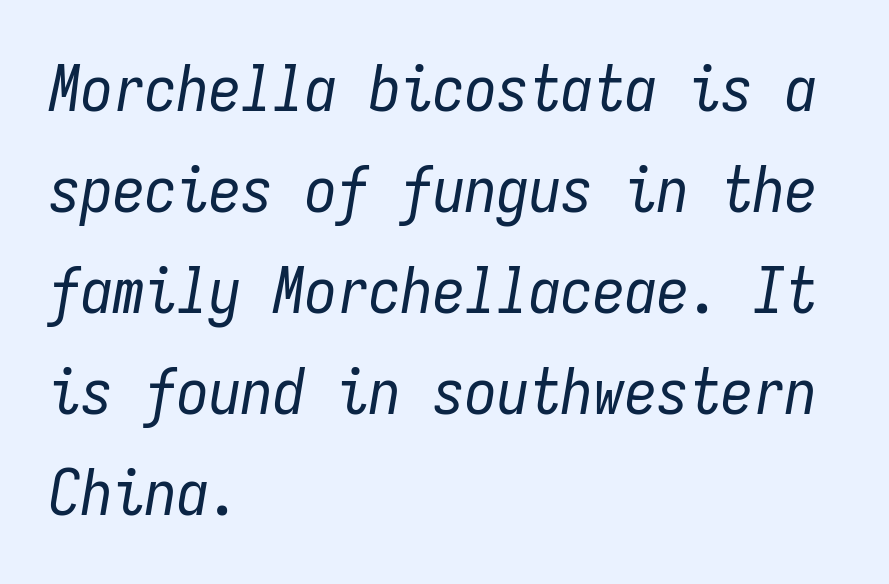
The image shows 64 px regular-weight, condensed type, italic (leaning right), monospaced; set left-aligned, normal line spacing (1.58x), normal letter spacing, not underlined; low stroke contrast and a medium x-height.
